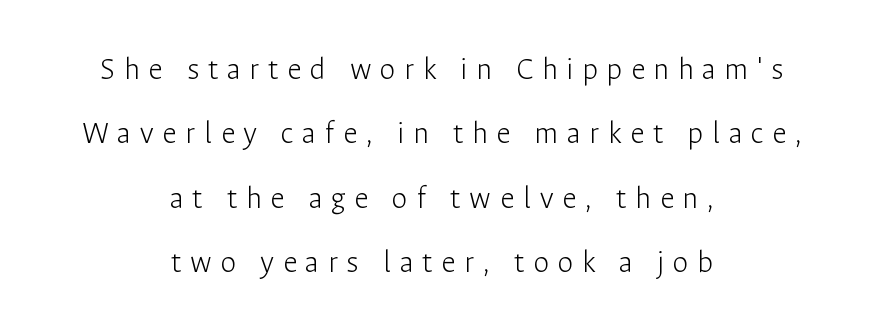
The image shows 32 px light sans-serif type, upright; set centered, loose line spacing (2.01x), unusually wide letter spacing (+0.27 em), not underlined; low stroke contrast and a medium x-height.
